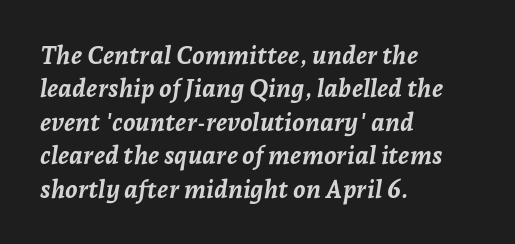
Q: Is the text bold? A: Yes.
Q: Is the text italic (slanted)? A: Yes, it leans right by about 7 degrees.
Q: Is the text underlined? A: No.
Q: How is the paragraph aligned? A: Left-aligned.
Q: Is the spacing between letters normal or unusually wide? A: Normal.
Q: Is the spacing between lines tight, normal or loose? A: Normal.
